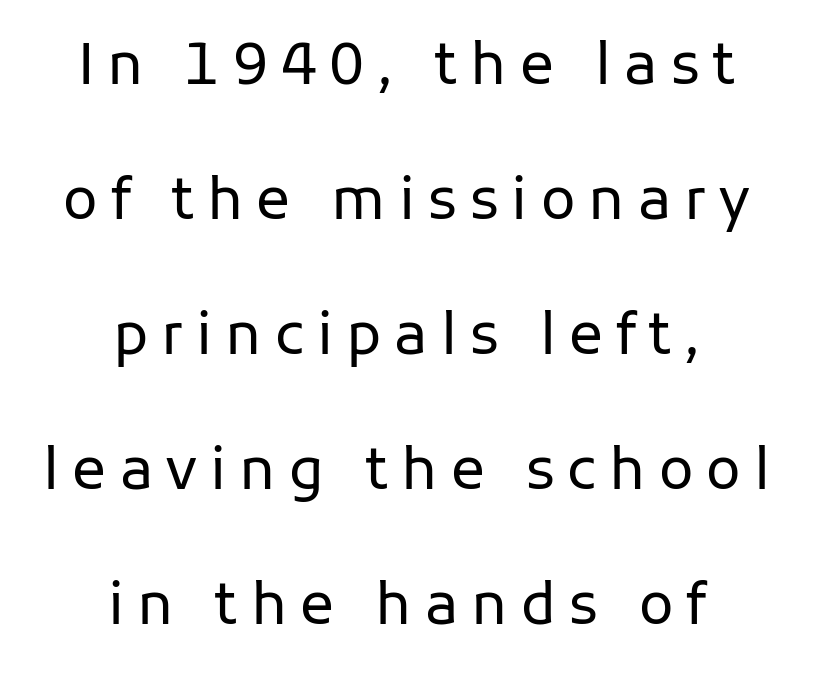
Q: Is the text bold? A: No.
Q: Is the text italic (slanted)? A: No, it is upright.
Q: Is the typeface a serif or a sans-serif typeface? A: Sans-serif.
Q: Is the text underlined? A: No.
Q: How is the paragraph aligned? A: Centered.
Q: Is the spacing between letters normal or unusually wide? A: Unusually wide.
Q: Is the spacing between lines tight, normal or loose? A: Loose.
Q: Width (condensed, normal, or wide)? A: Normal.
Q: Stroke contrast? A: Low.
Q: x-height? A: Medium.
Q: Monospaced? A: No.
